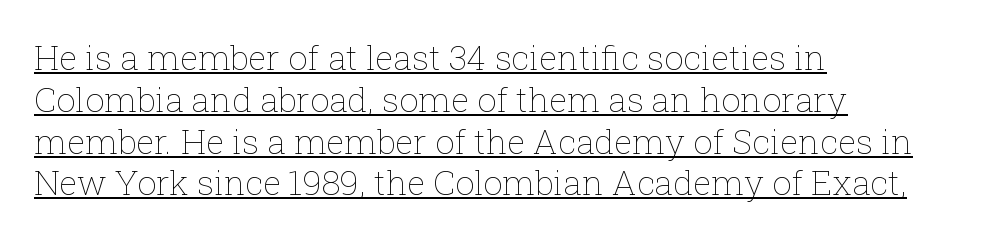
Vertical stems look standard width or narrower in stroke. The tracking reads as untouched default to a designer's eye. Posture: vertical. Here the designer chose a conventional face with non-uniform glyph widths. Horizontal alignment here is leftward, the default for most running prose. Underlined type.
